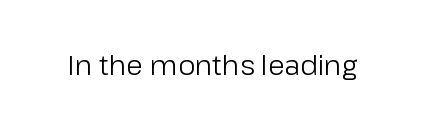
{"italic": "no", "bold": "no", "underline": "no", "letter_spacing": "normal", "letter_spacing_em": 0.0, "glyph_px": 27}
